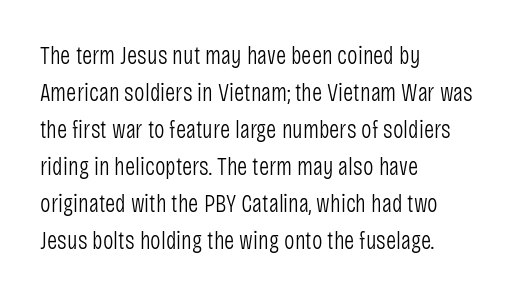
A typesetter would call this leading conventional body-copy spacing. Descender tails drop into unmarked territory. Visually the block forms a straight wall on the left and a jagged coastline on the right. Do the letters lean? They stand straight.
